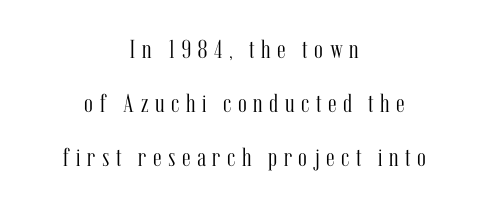
The image shows 26 px text type, upright; set centered, loose line spacing (2.07x), unusually wide letter spacing (+0.25 em), not underlined.
